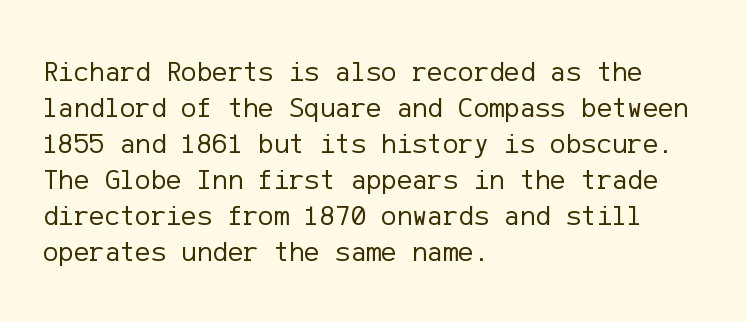
Notice how the stems are strictly vertical — no italics here. The cut favours lightness, reaching ordinary text weight at its darkest. Letter spacing: default. The typeface chosen for these lines omits serifs.
